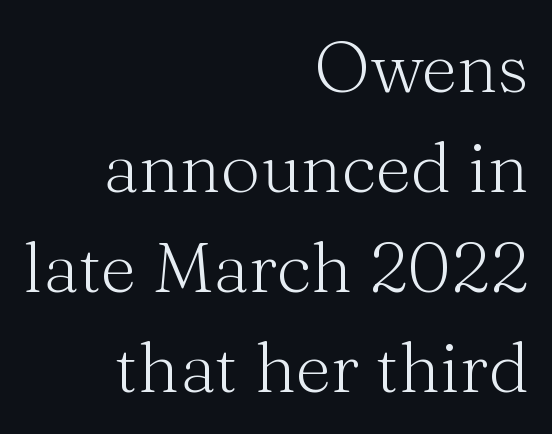
The image shows 70 px light serif type, upright; set right-aligned, normal line spacing (1.43x), normal letter spacing, not underlined; medium stroke contrast and a medium x-height.
